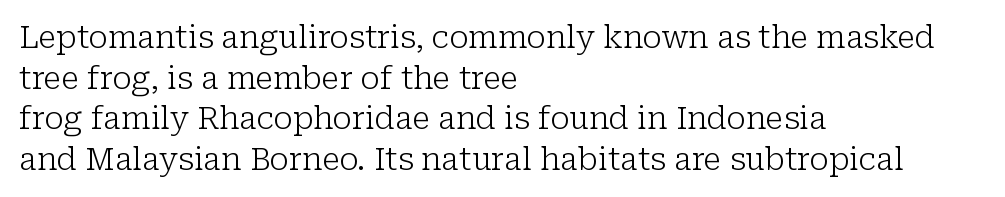
The image shows 31 px light serif type, upright; set left-aligned, normal line spacing (1.31x), normal letter spacing, not underlined; low stroke contrast and a medium x-height.
